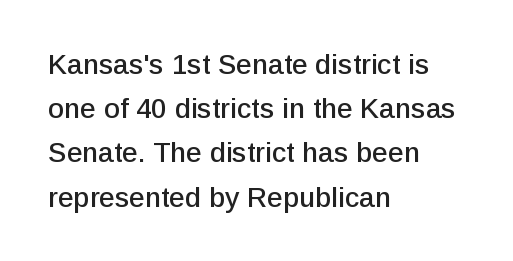
You could call the tracking neutral — neither tight nor loose. Typographically, this falls in the sans-serif category. Short and long lines alike share a common starting point at left. A typesetter would call this leading conventional body-copy spacing.
